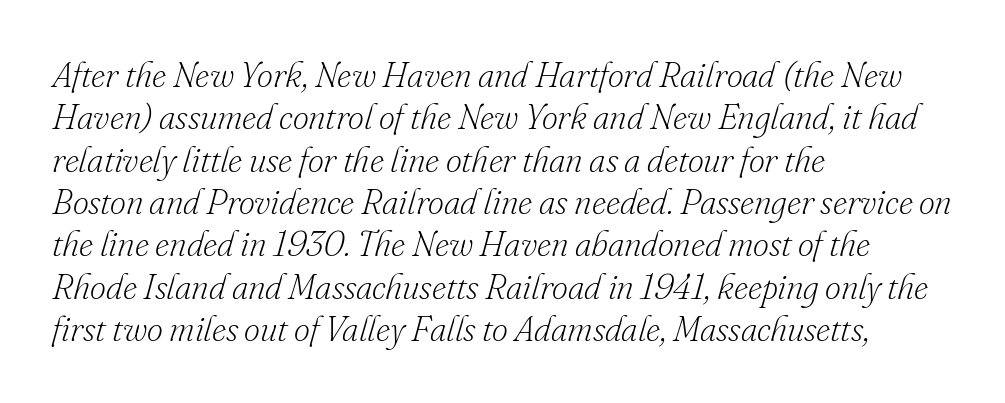
Q: Is the text bold? A: No.
Q: Is the text italic (slanted)? A: Yes, it leans right by about 16 degrees.
Q: Is the typeface a serif or a sans-serif typeface? A: Serif.
Q: Is the text underlined? A: No.
Q: How is the paragraph aligned? A: Left-aligned.
Q: Is the spacing between letters normal or unusually wide? A: Normal.
Q: Width (condensed, normal, or wide)? A: Normal.
Q: Stroke contrast? A: Low.
Q: x-height? A: Small.
Q: Monospaced? A: No.
